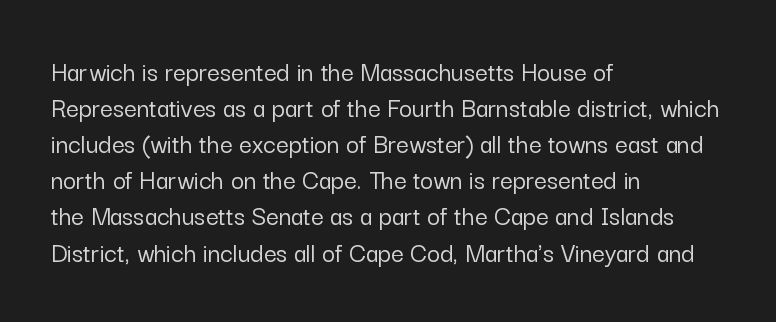
{"serif": "no", "italic": "no", "width": "normal", "stroke_contrast": "low", "x_height": "medium", "monospaced": "no", "underline": "no", "align": "left", "line_spacing": "normal", "line_spacing_ratio": 1.29, "letter_spacing": "normal", "letter_spacing_em": 0.0, "glyph_px": 28}
